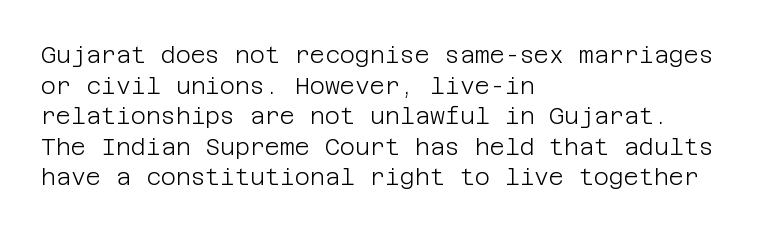
The image shows 23 px text type, upright; set left-aligned, normal line spacing (1.33x), normal letter spacing, not underlined.
